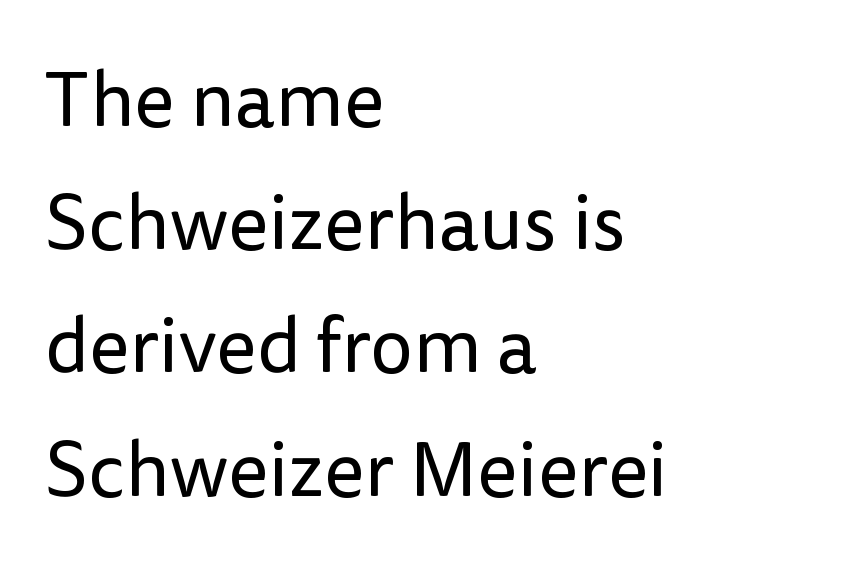
{"serif": "no", "italic": "no", "bold": "no", "weight": "regular", "width": "normal", "stroke_contrast": "low", "x_height": "medium", "monospaced": "no", "underline": "no", "align": "left", "line_spacing": "normal", "line_spacing_ratio": 1.6, "letter_spacing": "normal", "letter_spacing_em": 0.0, "glyph_px": 77}
